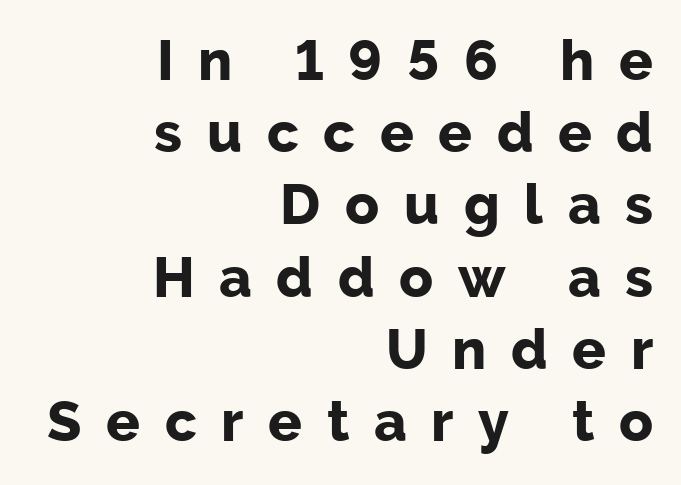
Q: Is the text bold? A: Yes.
Q: Is the text italic (slanted)? A: No, it is upright.
Q: Is the typeface a serif or a sans-serif typeface? A: Sans-serif.
Q: Is the text underlined? A: No.
Q: How is the paragraph aligned? A: Right-aligned.
Q: Is the spacing between letters normal or unusually wide? A: Unusually wide.
Q: Is the spacing between lines tight, normal or loose? A: Normal.
Q: Width (condensed, normal, or wide)? A: Normal.
Q: Stroke contrast? A: Low.
Q: x-height? A: Medium.
Q: Monospaced? A: No.
